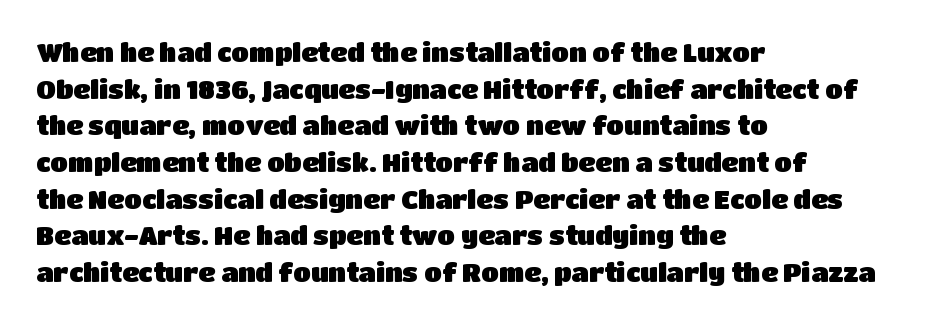
{"italic": "no", "underline": "no", "align": "left", "line_spacing": "normal", "line_spacing_ratio": 1.41, "letter_spacing": "normal", "letter_spacing_em": 0.0, "glyph_px": 26}
